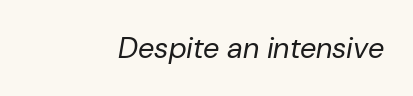
Q: Is the text bold? A: No.
Q: Is the text italic (slanted)? A: Yes, it leans right by about 10 degrees.
Q: Is the text underlined? A: No.
Q: How is the paragraph aligned? A: Right-aligned.
Q: Is the spacing between letters normal or unusually wide? A: Normal.
Q: Width (condensed, normal, or wide)? A: Normal.
Q: Stroke contrast? A: Low.
Q: x-height? A: Medium.
Q: Monospaced? A: No.
